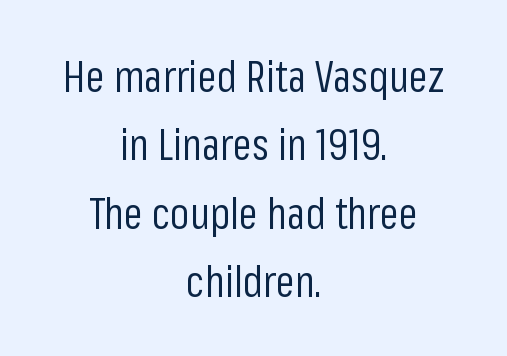
Does extra space separate the letters? No, they use regular spacing. Every character sits straight up, as roman type does. Think standard paragraph weight, or any step lighter than that. Baseline-to-baseline distance is the conventional proportion of letter height. Only glyphs here, with clear space below each row. Here the designer chose a conventional face with non-uniform glyph widths.
